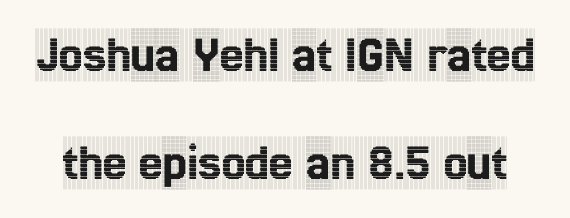
The image shows 53 px condensed serif type, upright; set loose line spacing (2.03x), normal letter spacing, not underlined; a large x-height.
